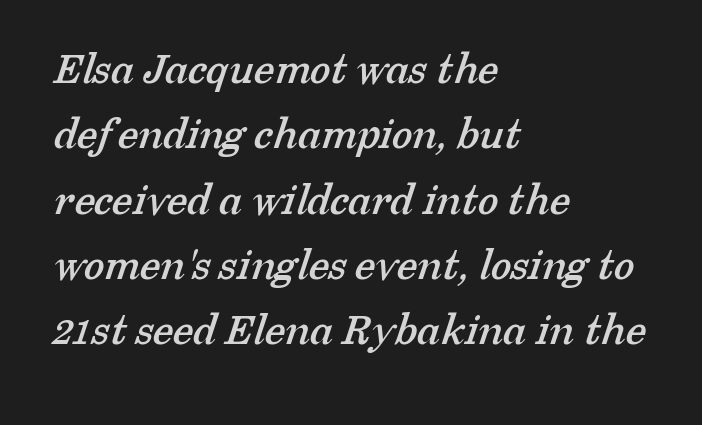
{"serif": "yes", "width": "normal", "stroke_contrast": "low", "x_height": "medium", "monospaced": "no", "underline": "no", "align": "left", "line_spacing": "normal", "line_spacing_ratio": 1.39, "letter_spacing": "normal", "letter_spacing_em": 0.0, "glyph_px": 47}
